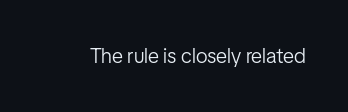
{"italic": "no", "bold": "no", "underline": "no", "letter_spacing": "normal", "letter_spacing_em": 0.0, "glyph_px": 21}
